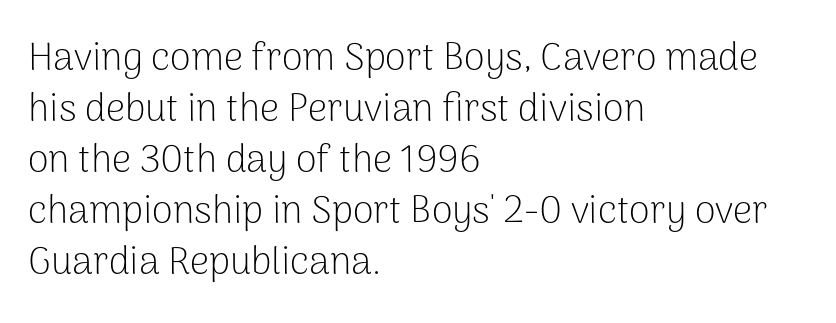
The image shows 38 px light sans-serif type, upright; set left-aligned, normal line spacing (1.34x), normal letter spacing, not underlined; low stroke contrast and a medium x-height.
